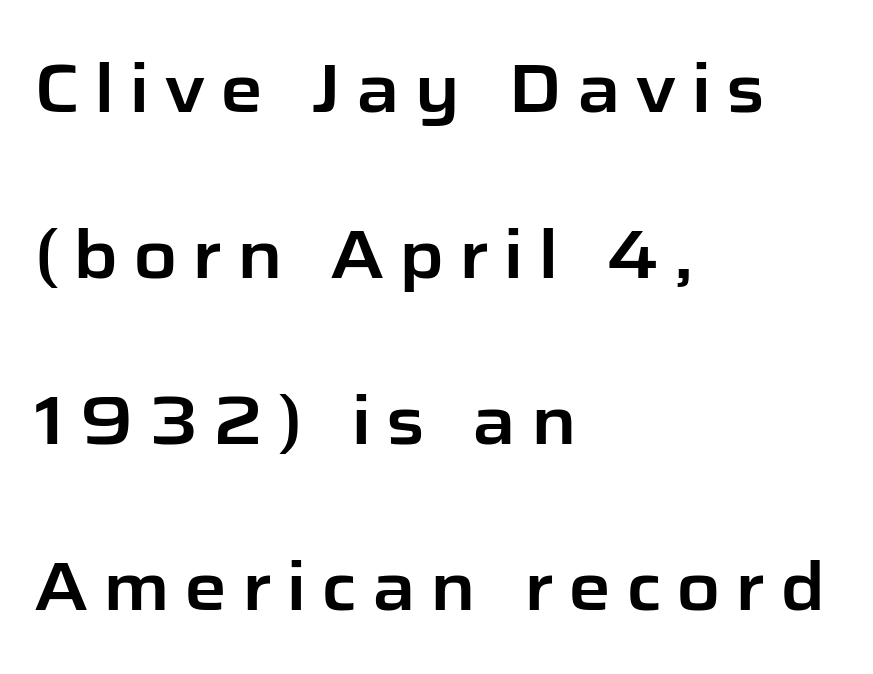
Unlike a traditional serif, this face leaves its strokes unadorned. Tall strokes in this sample are plumb rather than angled. Leading: increased. You could only call the tracking loose — the letters float apart.
